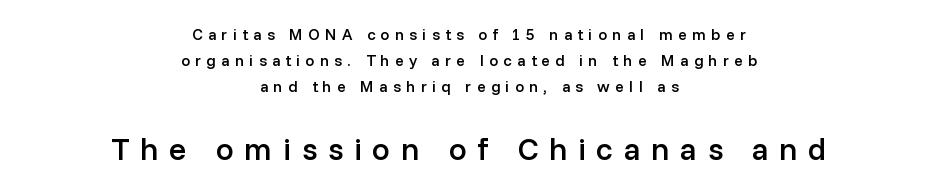
The image shows 32 px semibold sans-serif type, upright; set centered, normal line spacing (1.64x), unusually wide letter spacing (+0.33 em), not underlined; the second (bottom) block is 2.0x larger; low stroke contrast and a medium x-height.
